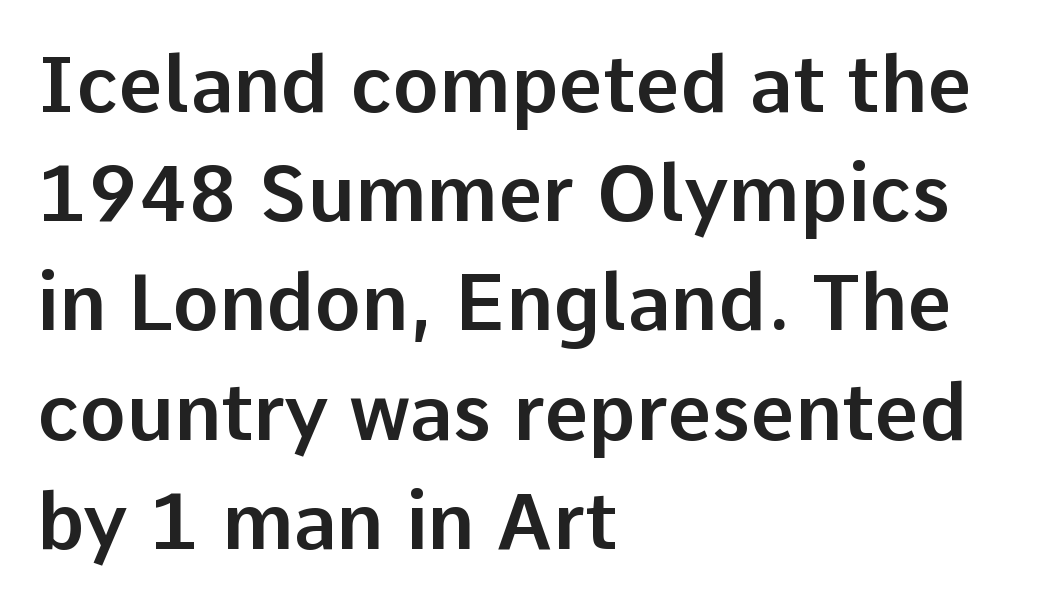
{"serif": "no", "italic": "no", "width": "normal", "stroke_contrast": "low", "x_height": "medium", "monospaced": "no", "underline": "no", "align": "left", "line_spacing": "normal", "line_spacing_ratio": 1.4, "letter_spacing": "normal", "letter_spacing_em": 0.0, "glyph_px": 78}
